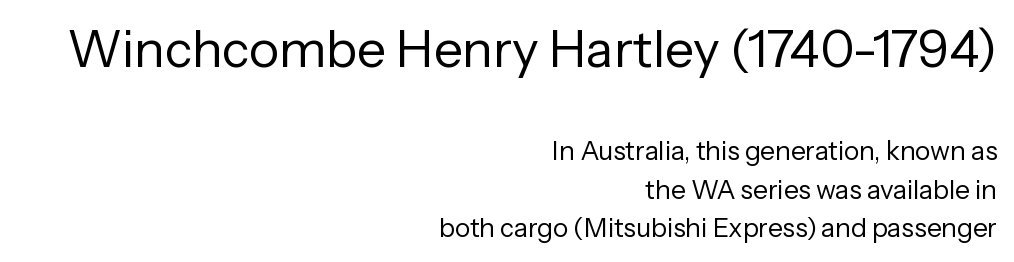
{"serif": "no", "italic": "no", "bold": "no", "weight": "regular", "width": "normal", "stroke_contrast": "low", "x_height": "medium", "monospaced": "no", "underline": "no", "align": "right", "line_spacing": "normal", "line_spacing_ratio": 1.49, "letter_spacing": "normal", "letter_spacing_em": 0.0, "larger_block": "first", "size_ratio": 1.96, "glyph_px": 51}
